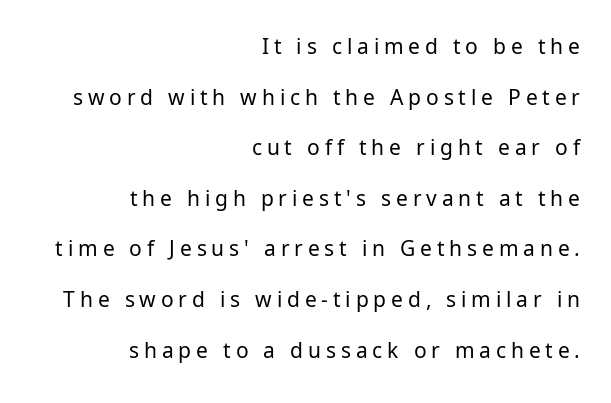
How are the letters spaced? Widely, with obvious added tracking. You could fit nearly another row in the gap between these rows. Beneath every word, the page is bare. Ordinary non-slanted type is in use. Horizontally, the lines are justified to the trailing edge only. The letterforms sit at book weight or below.
